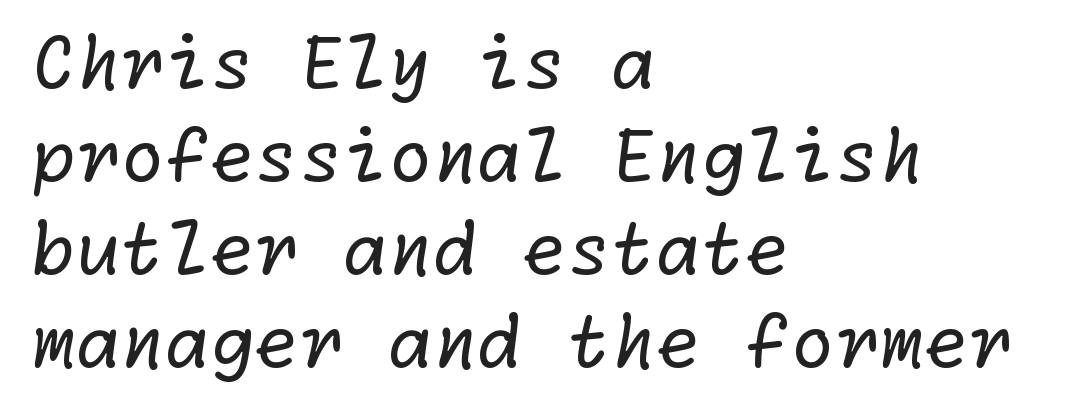
Q: Is the text bold? A: No.
Q: Is the typeface a serif or a sans-serif typeface? A: Sans-serif.
Q: Is the text underlined? A: No.
Q: How is the paragraph aligned? A: Left-aligned.
Q: Is the spacing between letters normal or unusually wide? A: Normal.
Q: Is the spacing between lines tight, normal or loose? A: Normal.
Q: Width (condensed, normal, or wide)? A: Normal.
Q: Stroke contrast? A: Low.
Q: x-height? A: Medium.
